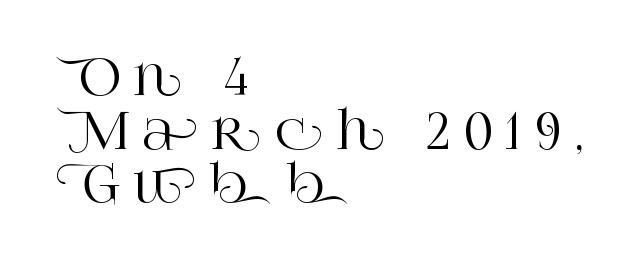
Tightly led — the rows are bunched. Teacher's note: observe the even left margin — that is flush-left alignment. Examine the stroke ends and you'll spot serifs. Between one letter and the next there's a generous, obvious gap.
